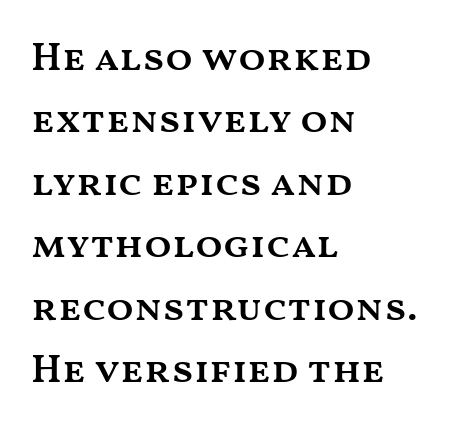
{"italic": "no", "bold": "semi", "weight": "semibold", "width": "wide", "stroke_contrast": "medium", "x_height": "medium", "monospaced": "no", "underline": "no", "align": "left", "line_spacing": "normal", "line_spacing_ratio": 1.56, "letter_spacing": "normal", "letter_spacing_em": 0.0, "glyph_px": 40}
